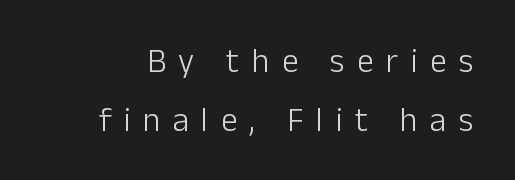
Q: Is the text bold? A: No.
Q: Is the text italic (slanted)? A: No, it is upright.
Q: Is the typeface a serif or a sans-serif typeface? A: Sans-serif.
Q: Is the text underlined? A: No.
Q: Is the spacing between letters normal or unusually wide? A: Unusually wide.
Q: Width (condensed, normal, or wide)? A: Normal.
Q: Stroke contrast? A: Low.
Q: x-height? A: Medium.
Q: Monospaced? A: No.
